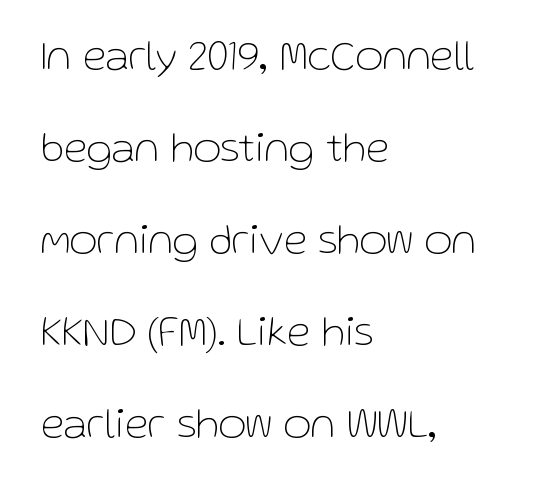
Proportional: the letters do not fall into vertical columns. Nothing sits at the stroke ends, so this counts as sans-serif. Is this a heavy cut? Hardly; it is regular or lighter. The lines in this sample share a left origin and differ only in where they stop. Characters follow at the spacing the type designer built in.
